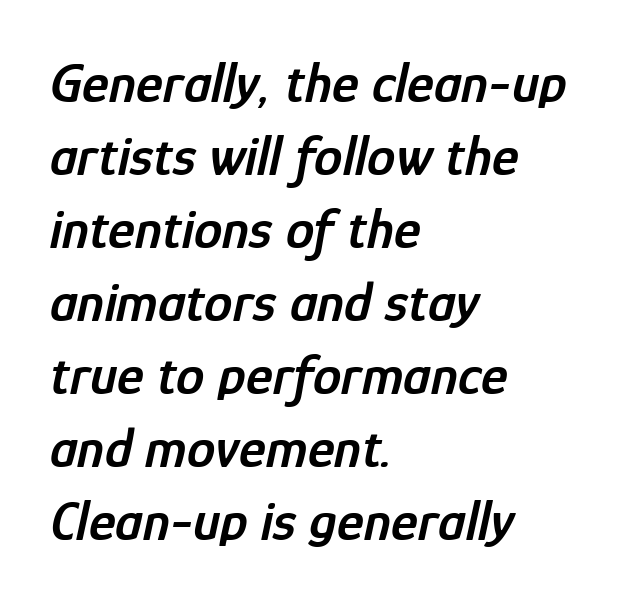
{"italic": "yes", "lean": "right", "slant_degrees": 12, "bold": "semi", "weight": "semibold", "width": "condensed", "stroke_contrast": "low", "x_height": "medium", "monospaced": "no", "underline": "no", "align": "left", "line_spacing": "normal", "line_spacing_ratio": 1.28, "letter_spacing": "normal", "letter_spacing_em": 0.0, "glyph_px": 57}
